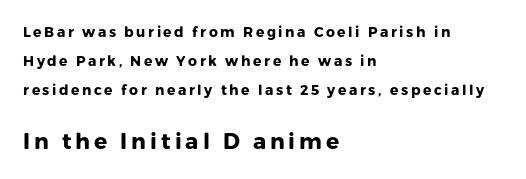
{"italic": "no", "bold": "yes", "underline": "no", "align": "left", "line_spacing": "loose", "line_spacing_ratio": 2.06, "larger_block": "second", "size_ratio": 1.57, "glyph_px": 22}
